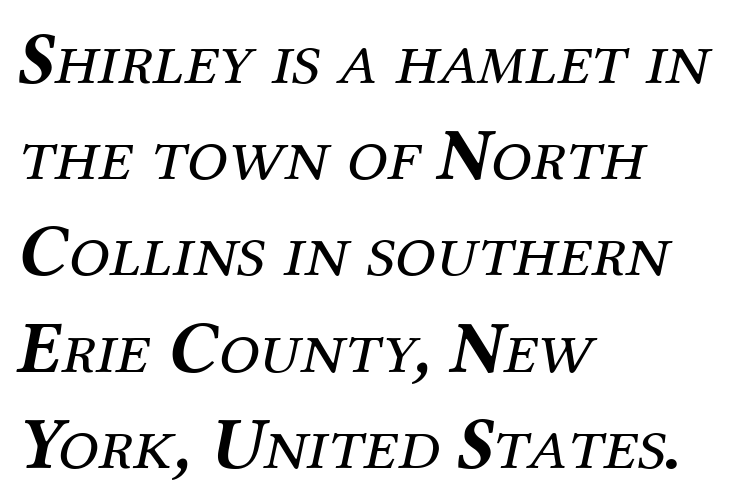
Type without underlining. You could not count columns in this text — the font is proportionally spaced. Is this a heavy cut? Hardly; it is regular or lighter. Is this a sans? No — the strokes have serifs.
